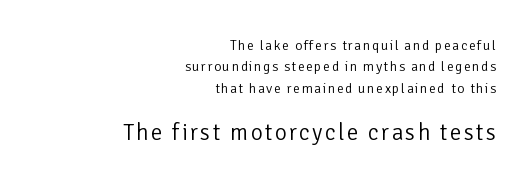
The space between consecutive lines is moderate. Where is the straight margin? On the right. Lines of text with bare space underneath. Ink coverage per letter is moderate at most. The specimen reads as upright at a glance.
